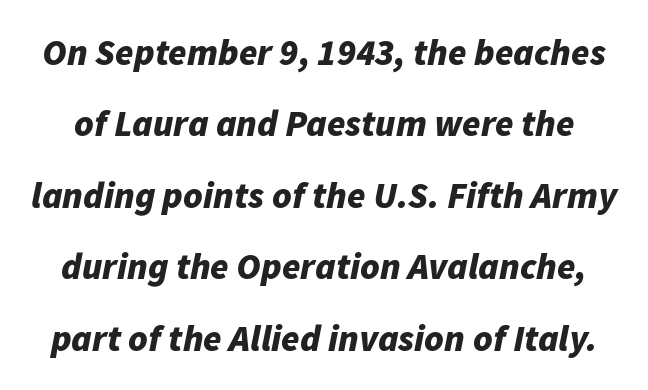
Q: Is the text bold? A: Yes.
Q: Is the text italic (slanted)? A: Yes, it leans right by about 11 degrees.
Q: Is the text underlined? A: No.
Q: Is the spacing between letters normal or unusually wide? A: Normal.
Q: Is the spacing between lines tight, normal or loose? A: Loose.
Q: Width (condensed, normal, or wide)? A: Normal.
Q: Stroke contrast? A: Low.
Q: x-height? A: Medium.
Q: Monospaced? A: No.
